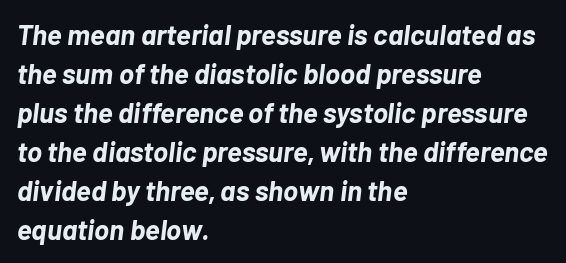
The image shows 28 px bold type, italic (leaning right); set left-aligned, normal line spacing (1.39x), normal letter spacing, not underlined; low stroke contrast and a medium x-height.
